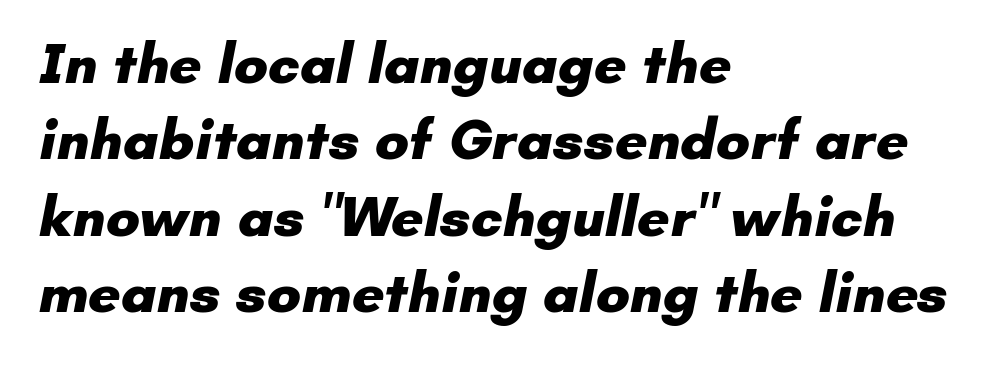
In CSS terms this would be text-align: left. Do the characters align in a grid? No, the font is proportional. A typesetter would label this face a sans. What weight is shown? A full bold with thick strokes. A bare baseline throughout the passage. This rendering leaves character spacing at its baseline value.
